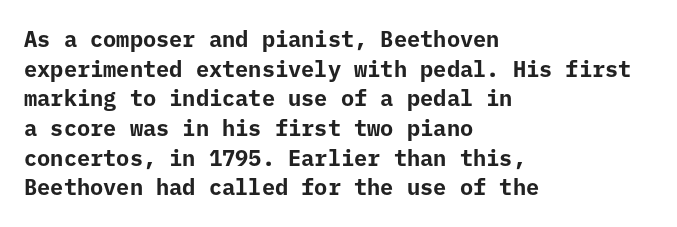
The image shows 22 px bold type, upright; set left-aligned, normal line spacing (1.35x), normal letter spacing, not underlined.
